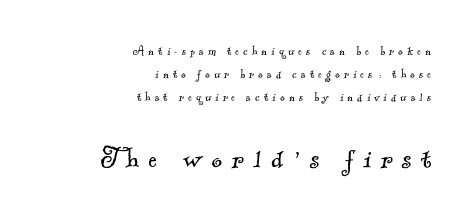
No extra ink here — the face is not bold. Note the varied advance widths — an 'i' is clearly narrower than an 'm'. Reading down the column, the eye jumps a familiar distance to each next line. Here the glyphs are tracked loosely, breaking word shapes into spaced letters. The rendering enlarges the type as you move from the upper chunk to the lower. The words here are not underlined.
